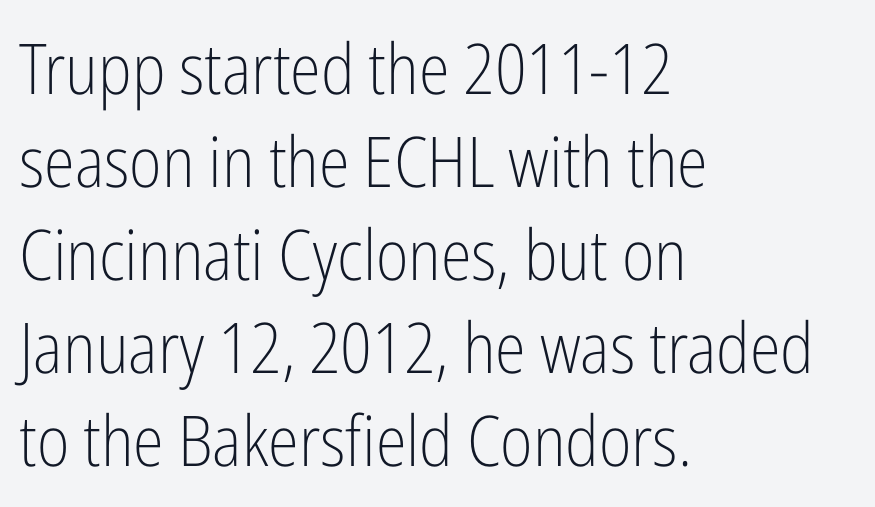
The image shows 70 px light, condensed sans-serif type, upright; set left-aligned, normal line spacing (1.33x), normal letter spacing, not underlined; low stroke contrast and a medium x-height.
